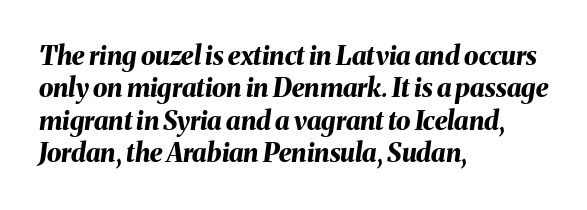
Nobody drew a line under any word here. Weight check: bold — yes, fully. The space between consecutive lines is moderate. Honestly, the letter spacing is just normal — you wouldn't notice it.
